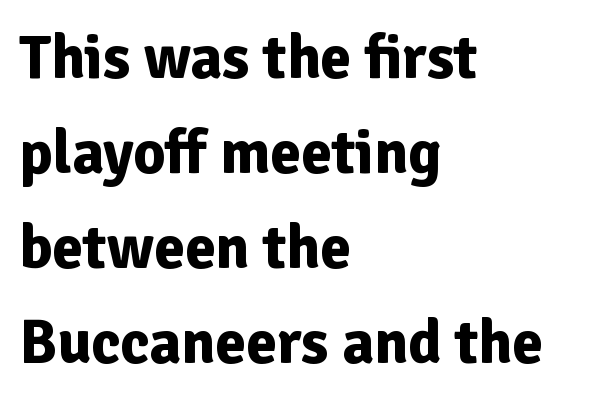
Does the copy run flush right? No — it runs flush left. Regarding leading, the lines here are spaced in the standard way. In terms of letterform style, serifs are entirely absent. When letters stand straight like this, we call the style roman or upright. The space directly below the letters is spotless.
